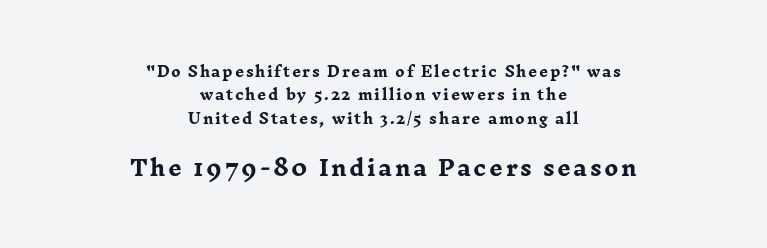
The line-height multiplier appears to be the usual default. Whoever set this made the second block the dominant, larger element. Lines of text with bare space underneath. Alignment: centered. Its strokes are broad and dark, the hallmark of bold type.
